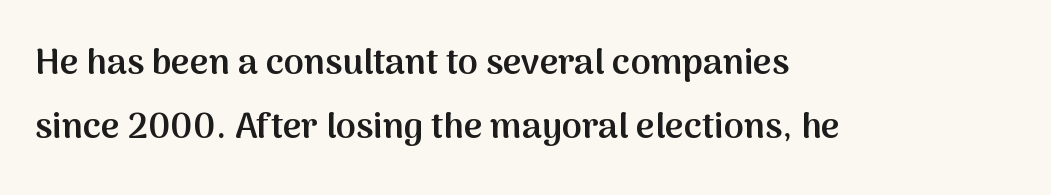
A somewhat darkened texture: the type is semibold rather than bold. Each letter keeps its own natural width here, so spacing adapts to shape. In terms of posture, this sample is upright. Words appear dense and cohesive because spacing is normal. This sample uses a sans-serif face.
